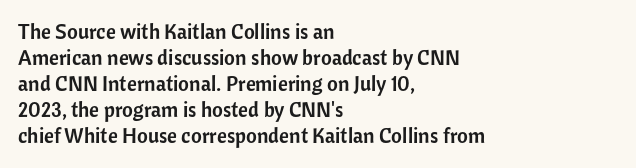
Q: Is the text italic (slanted)? A: No, it is upright.
Q: Is the text underlined? A: No.
Q: How is the paragraph aligned? A: Left-aligned.
Q: Is the spacing between letters normal or unusually wide? A: Normal.
